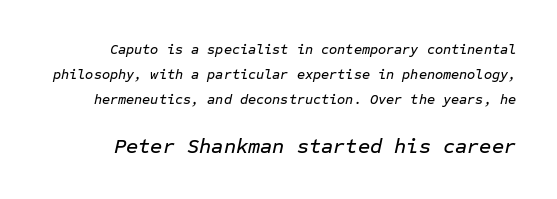
{"italic": "yes", "lean": "right", "slant_degrees": 12, "underline": "no", "line_spacing_ratio": 1.79, "letter_spacing": "normal", "letter_spacing_em": 0.0, "larger_block": "second", "size_ratio": 1.5, "glyph_px": 21}
